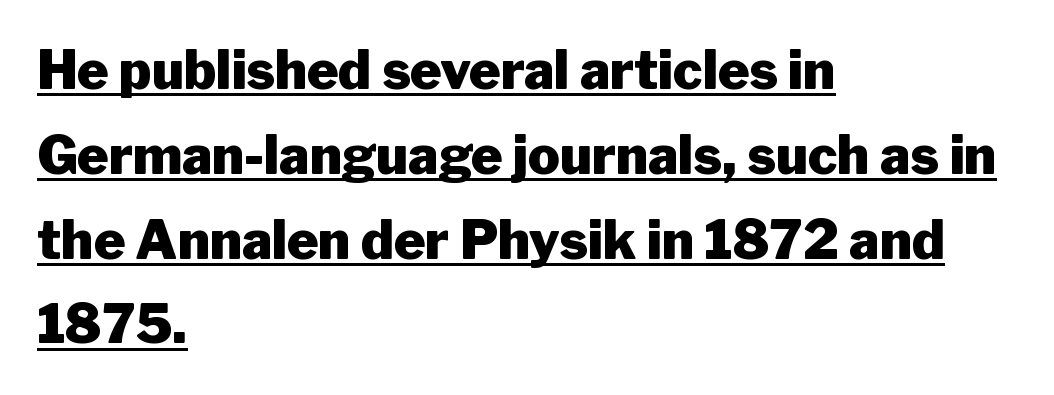
These characters rest on top of a visible drawn line. What's the leading like? Ordinary, nothing unusual. One-word summary of the alignment: left. A typesetter would call this proportional, since set widths differ per character. Typesetter's note: full bold, strokes at maximum text heaviness.
